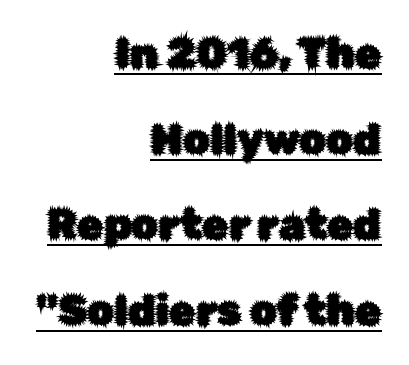
The image shows 42 px sans-serif type, upright; set right-aligned, loose line spacing (2.04x), normal letter spacing, underlined; low stroke contrast and a medium x-height.
